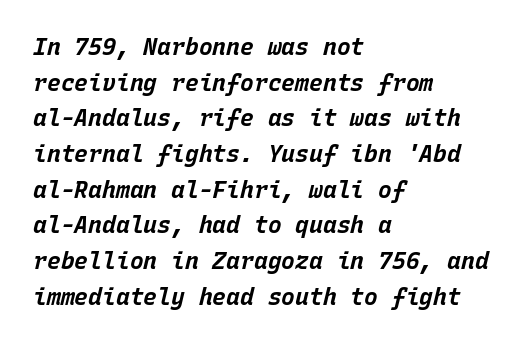
Line starts are locked; line ends wander. Honestly, the row spacing looks completely unremarkable. Observe the lean: these are italic letterforms. Words float on clear page, feet unadorned. You could call the tracking neutral — neither tight nor loose. The font is running at its bold setting.
